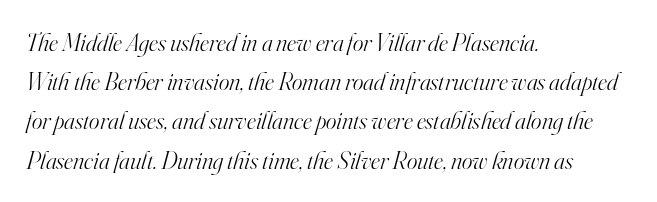
{"italic": "yes", "lean": "right", "slant_degrees": 16, "bold": "no", "underline": "no", "align": "left", "line_spacing": "normal", "line_spacing_ratio": 1.57, "letter_spacing": "normal", "letter_spacing_em": 0.0, "glyph_px": 25}
